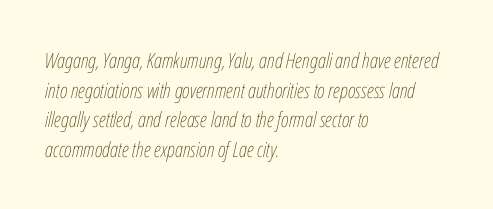
{"italic": "yes", "lean": "right", "slant_degrees": 12, "bold": "no", "underline": "no", "align": "left", "line_spacing": "normal", "line_spacing_ratio": 1.41, "letter_spacing": "normal", "letter_spacing_em": 0.0, "glyph_px": 21}
